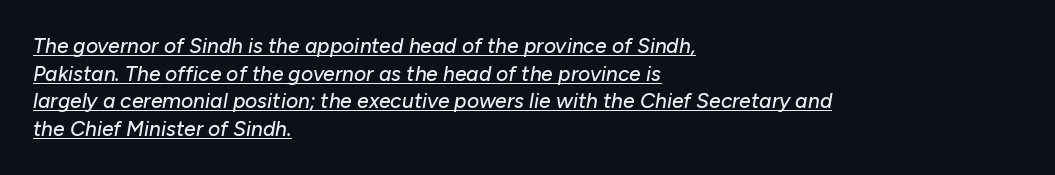
{"italic": "yes", "lean": "right", "slant_degrees": 10, "underline": "yes", "align": "left", "line_spacing": "normal", "line_spacing_ratio": 1.31, "letter_spacing": "normal", "letter_spacing_em": 0.0, "glyph_px": 21}
